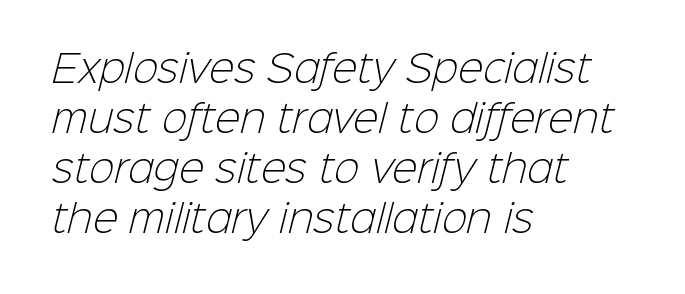
{"serif": "no", "bold": "no", "weight": "light", "width": "normal", "stroke_contrast": "low", "x_height": "medium", "monospaced": "no", "underline": "no", "align": "left", "line_spacing": "normal", "line_spacing_ratio": 1.32, "letter_spacing": "normal", "letter_spacing_em": 0.0, "glyph_px": 38}
